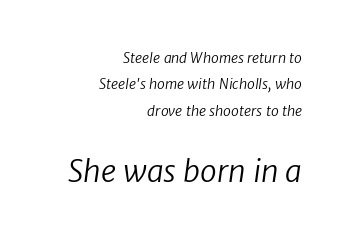
Q: Is the text bold? A: No.
Q: Is the typeface a serif or a sans-serif typeface? A: Sans-serif.
Q: Is the text underlined? A: No.
Q: How is the paragraph aligned? A: Right-aligned.
Q: Is the spacing between letters normal or unusually wide? A: Normal.
Q: Which block of text is set in a larger size, the first (top) or the second (bottom)? A: The second (bottom) one.
Q: Width (condensed, normal, or wide)? A: Normal.
Q: Stroke contrast? A: Low.
Q: x-height? A: Medium.
Q: Monospaced? A: No.
